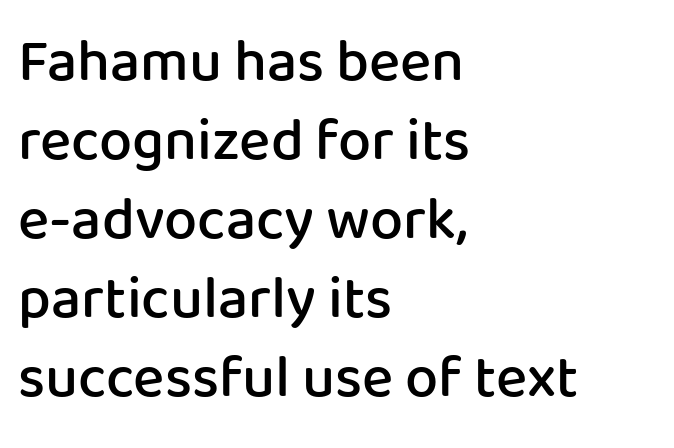
{"serif": "no", "italic": "no", "bold": "semi", "weight": "semibold", "width": "normal", "stroke_contrast": "low", "x_height": "medium", "monospaced": "no", "underline": "no", "align": "left", "line_spacing": "normal", "line_spacing_ratio": 1.34, "letter_spacing": "normal", "letter_spacing_em": 0.0, "glyph_px": 59}
